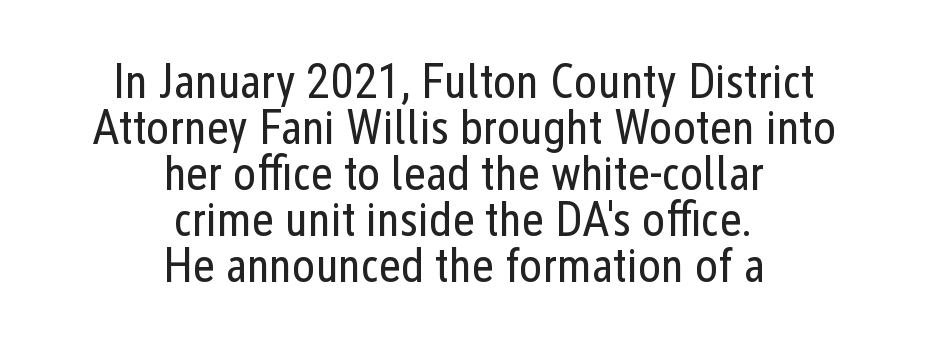
{"serif": "no", "italic": "no", "bold": "no", "weight": "regular", "width": "condensed", "stroke_contrast": "low", "x_height": "medium", "monospaced": "no", "underline": "no", "align": "center", "line_spacing": "tight", "line_spacing_ratio": 0.96, "letter_spacing": "normal", "letter_spacing_em": 0.0, "glyph_px": 48}
